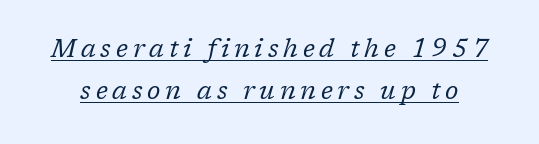
{"italic": "yes", "lean": "right", "slant_degrees": 17, "bold": "no", "underline": "yes", "line_spacing": "normal", "line_spacing_ratio": 1.68, "glyph_px": 25}
